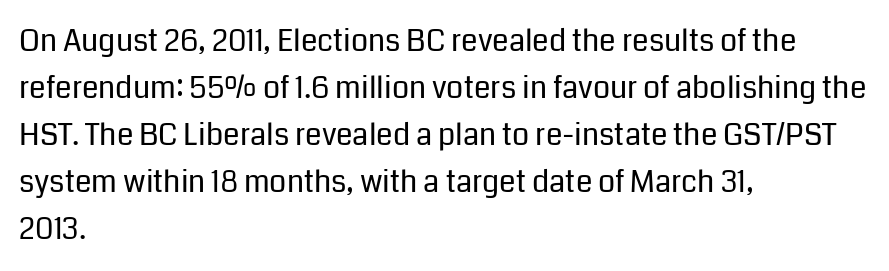
Spacing between characters is what you'd get straight out of the box. Underlining? Definitely not there. Line beginnings align vertically; line endings do not. Posture: straight, roman, zero tilt.
